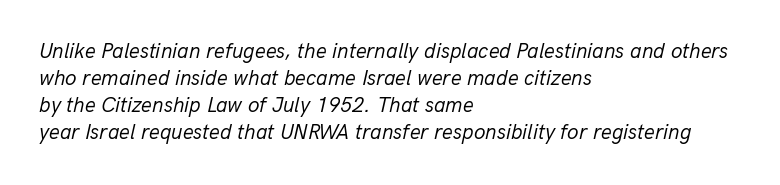
The image shows 21 px text type, italic (leaning right); set left-aligned, normal line spacing (1.28x), normal letter spacing, not underlined.
